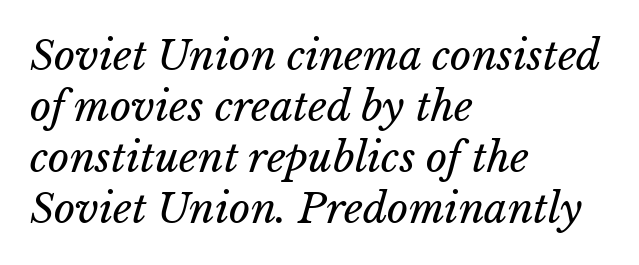
The image shows 41 px regular-weight type, italic (leaning right); set left-aligned, line spacing 1.24x, normal letter spacing, not underlined; low stroke contrast and a medium x-height.
